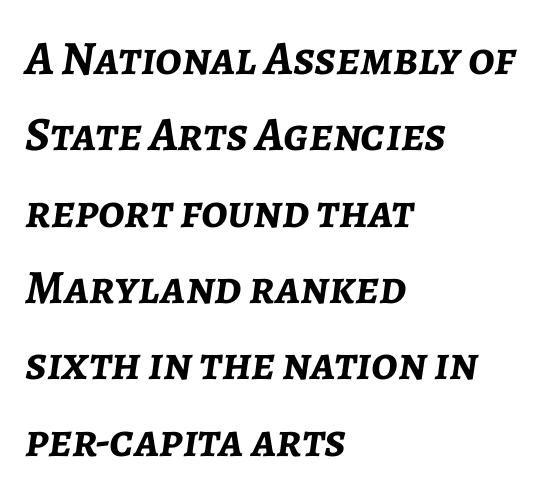
Is this a fixed-width face? No — the glyphs have proportional, varying widths. Summary of vertical rhythm: regular, with standard interline spacing. The specimen omits any rule beneath the text block's lines. Compared with typical body copy, the letter spacing here is the same. A full-strength bold gives these letters their thick strokes. Is the block centered? No — it sits flush against the left margin.
